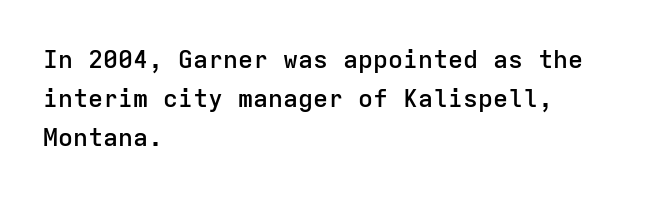
{"italic": "no", "bold": "semi", "underline": "no", "align": "left", "line_spacing": "normal", "line_spacing_ratio": 1.57, "letter_spacing": "normal", "letter_spacing_em": 0.0, "glyph_px": 25}
